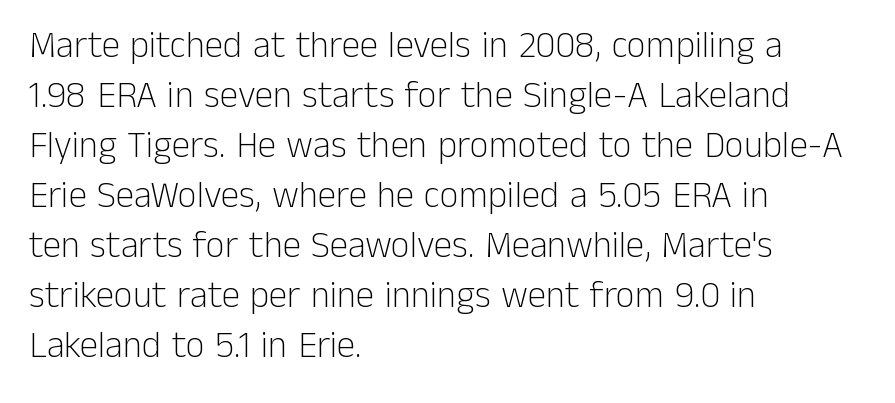
Q: Is the text bold? A: No.
Q: Is the text italic (slanted)? A: No, it is upright.
Q: Is the typeface a serif or a sans-serif typeface? A: Sans-serif.
Q: Is the text underlined? A: No.
Q: How is the paragraph aligned? A: Left-aligned.
Q: Is the spacing between letters normal or unusually wide? A: Normal.
Q: Is the spacing between lines tight, normal or loose? A: Normal.
Q: Width (condensed, normal, or wide)? A: Normal.
Q: Stroke contrast? A: Low.
Q: x-height? A: Medium.
Q: Monospaced? A: No.
